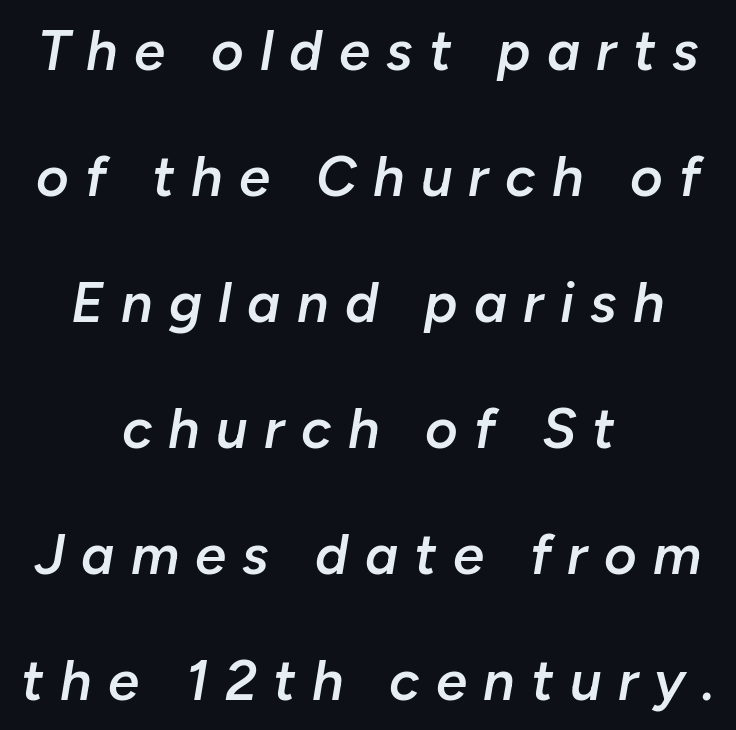
The image shows 56 px semibold type, italic (leaning right); set centered, loose line spacing (2.25x), unusually wide letter spacing (+0.29 em), not underlined; low stroke contrast and a medium x-height.
